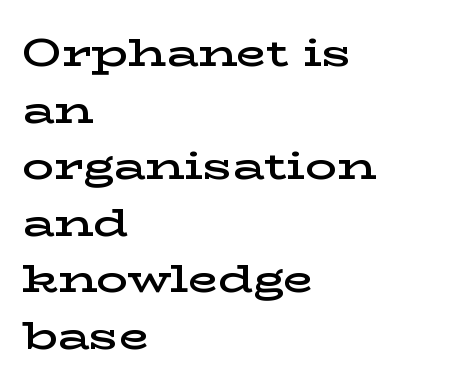
The image shows 39 px semibold, wide serif type, upright; set left-aligned, normal line spacing (1.45x), normal letter spacing, not underlined; low stroke contrast and a medium x-height.
